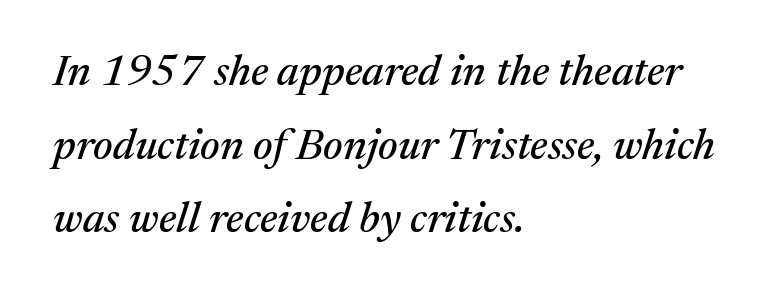
Q: Is the text italic (slanted)? A: Yes, it leans right by about 17 degrees.
Q: Is the typeface a serif or a sans-serif typeface? A: Serif.
Q: Is the text underlined? A: No.
Q: How is the paragraph aligned? A: Left-aligned.
Q: Is the spacing between letters normal or unusually wide? A: Normal.
Q: Width (condensed, normal, or wide)? A: Normal.
Q: Stroke contrast? A: Medium.
Q: x-height? A: Medium.
Q: Monospaced? A: No.
